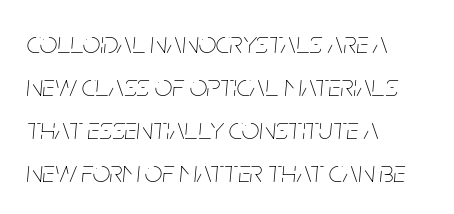
The image shows 31 px thin, condensed type, italic (leaning right); set left-aligned, normal line spacing (1.39x), normal letter spacing, not underlined; low stroke contrast and a large x-height.
